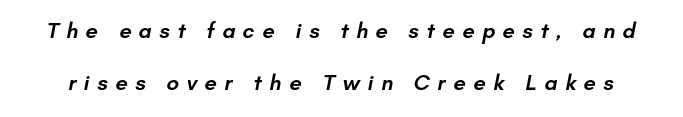
The passage shown is not underscored anywhere. The face used here is rendered with a markedly widened letterfit. Summary of vertical rhythm: relaxed, with wide interline spacing. Its strokes are somewhat broadened, the hallmark of semibold type.
